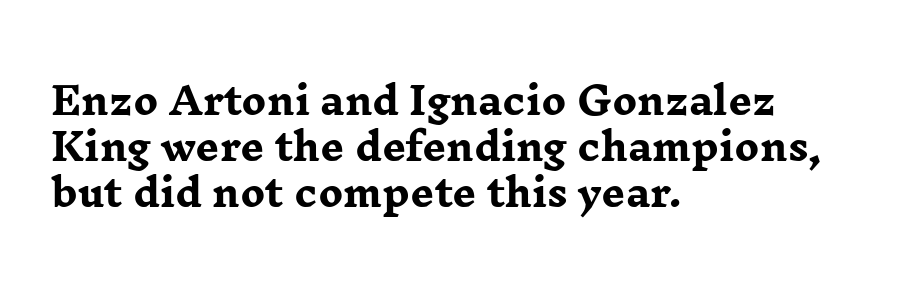
The lines are quadded left. The face used here is seriffed, in the tradition of book romans. Each row of text sits above clean, open space. Designer's note — italics off, roman on. Plenty of ink on the page — the face is bold. Default kerning and tracking; the words read as compact shapes.
